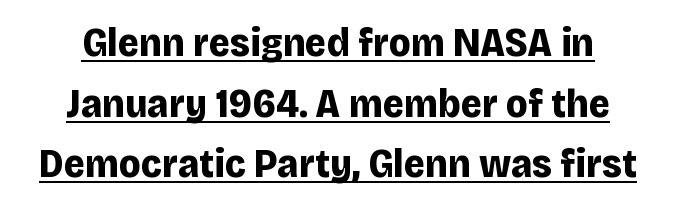
The image shows 41 px bold sans-serif type, upright; set centered, normal line spacing (1.48x), normal letter spacing, underlined; low stroke contrast and a large x-height.
